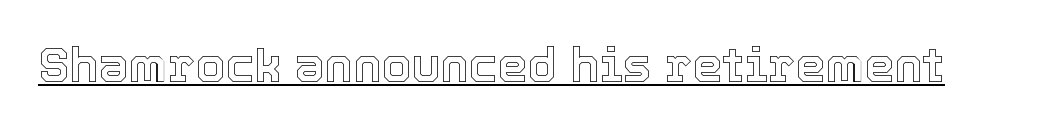
The image shows 48 px text type, upright; set normal letter spacing, underlined; a medium x-height.
